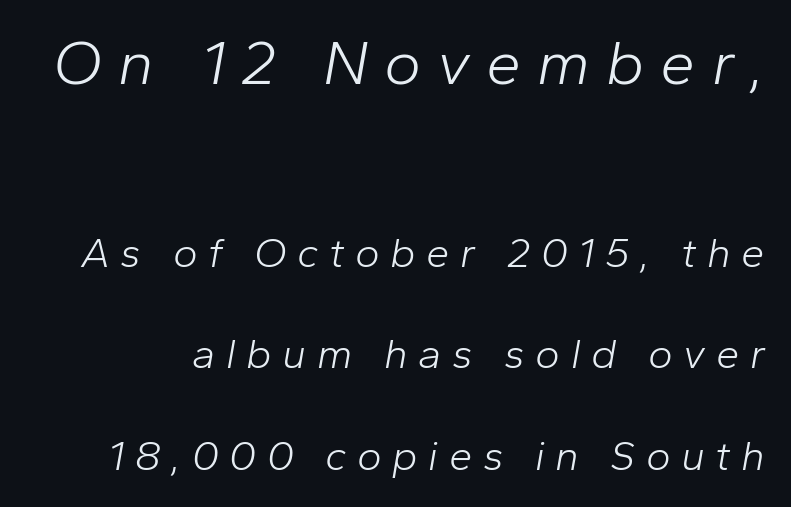
Anything drawn beneath the words? Only blank space. The letters are spread apart with noticeably loose tracking. Is this a heavy cut? Hardly; it is regular or lighter. Would a proofreader flag this as italicized? Yes. This sample has the flowing, uneven cadence of proportional lettering.
